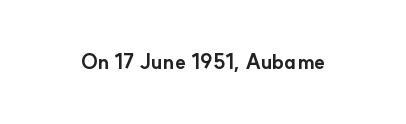
The rendering keeps characters at their native spacing. Underlining? Definitely not there. Nope, not italic — everything's standing straight. Set as a true bold cut, around the 700 mark.
